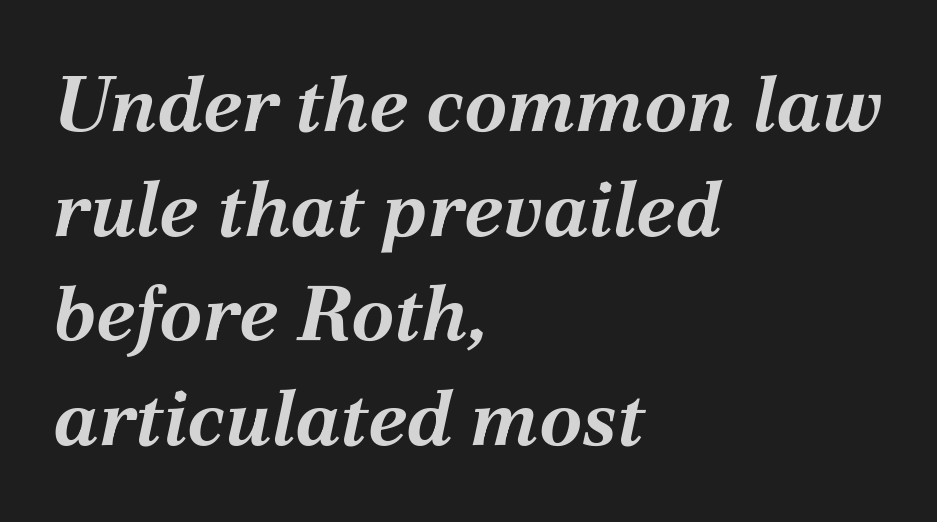
Q: Is the text bold? A: Yes.
Q: Is the text italic (slanted)? A: Yes, it leans right by about 12 degrees.
Q: Is the text underlined? A: No.
Q: How is the paragraph aligned? A: Left-aligned.
Q: Is the spacing between letters normal or unusually wide? A: Normal.
Q: Is the spacing between lines tight, normal or loose? A: Normal.
Q: Width (condensed, normal, or wide)? A: Normal.
Q: Stroke contrast? A: Medium.
Q: x-height? A: Medium.
Q: Monospaced? A: No.
